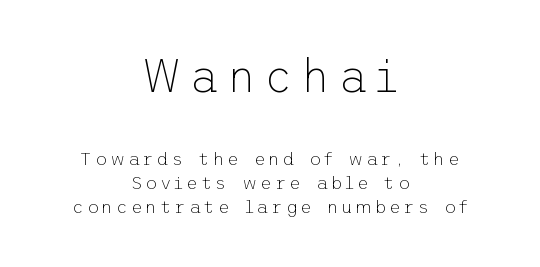
{"serif": "no", "italic": "no", "bold": "no", "weight": "thin", "width": "normal", "stroke_contrast": "low", "x_height": "medium", "underline": "no", "align": "center", "line_spacing": "normal", "line_spacing_ratio": 1.35, "larger_block": "first", "size_ratio": 2.56, "glyph_px": 46}
